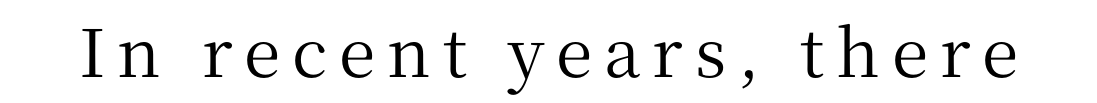
The lettering holds an erect, upright posture throughout. The glyphs in this specimen are seriffed. Nobody drew a line under any word here. A typesetter would call this proportional, since set widths differ per character.
